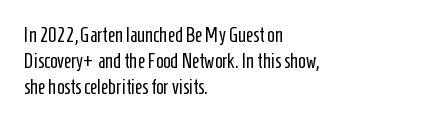
Q: Is the text bold? A: No.
Q: Is the text italic (slanted)? A: No, it is upright.
Q: Is the text underlined? A: No.
Q: How is the paragraph aligned? A: Left-aligned.
Q: Is the spacing between letters normal or unusually wide? A: Normal.
Q: Is the spacing between lines tight, normal or loose? A: Normal.
